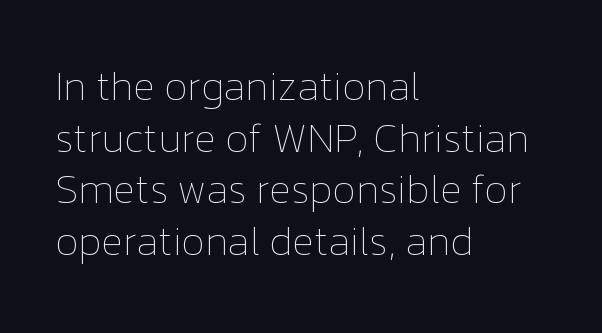
All the whitespace from short lines collects on the right. Italic: no, the glyphs are upright roman. Each letter keeps its own natural width here, so spacing adapts to shape. The horizontal fit of the characters is conventional and even. Weight: in the light-to-regular range. Summary of vertical rhythm: regular, with standard interline spacing.
